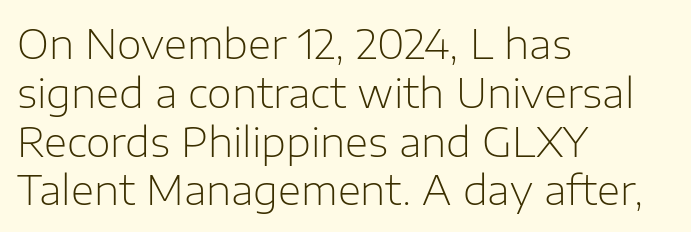
The image shows 40 px light sans-serif type, upright; set left-aligned, line spacing 1.22x, normal letter spacing, not underlined; low stroke contrast and a medium x-height.
